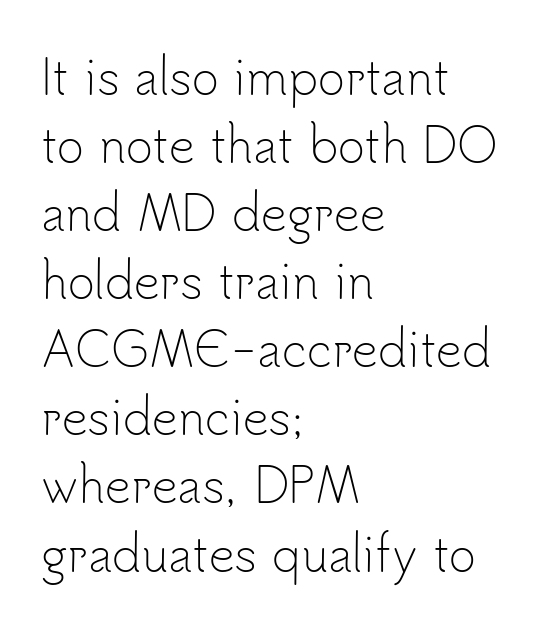
{"serif": "no", "italic": "no", "bold": "no", "weight": "light", "width": "normal", "stroke_contrast": "low", "x_height": "small", "monospaced": "no", "underline": "no", "align": "left", "line_spacing": "normal", "line_spacing_ratio": 1.48, "letter_spacing": "normal", "letter_spacing_em": 0.0, "glyph_px": 46}
